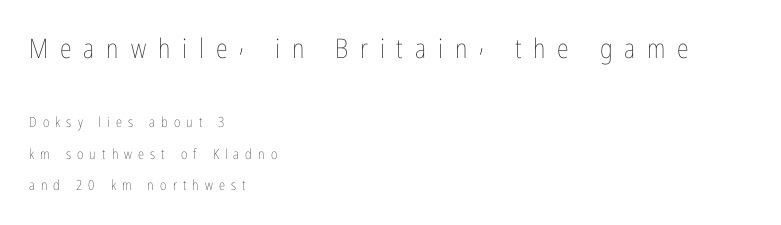
The image shows 27 px text type, upright; set left-aligned, loose line spacing (2.27x), unusually wide letter spacing (+0.44 em), not underlined; the first (top) block is 1.93x larger.
